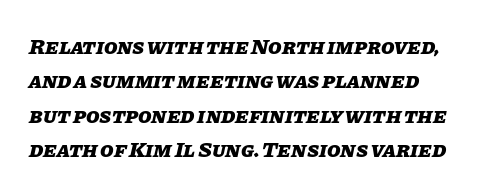
Whoever set this chose a conventional vertical rhythm. Characters are canted at an angle relative to the baseline's perpendicular. The gap between lines stays unmarked. You could call the tracking neutral — neither tight nor loose. The passage shown is emphatically bold.
